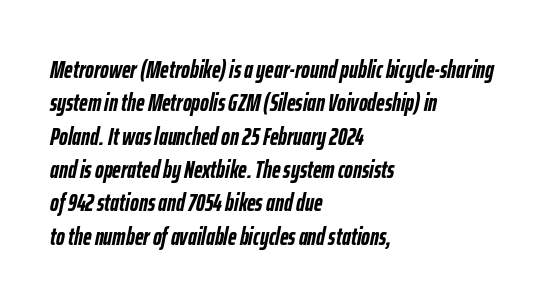
Clear beneath every line of the passage. Evenly set lines give the paragraph a standard silhouette. This sample is left-justified, so line endings fall wherever the words run out. Typesetter's note: full bold, strokes at maximum text heaviness. A typesetter would call this zero additional tracking.
